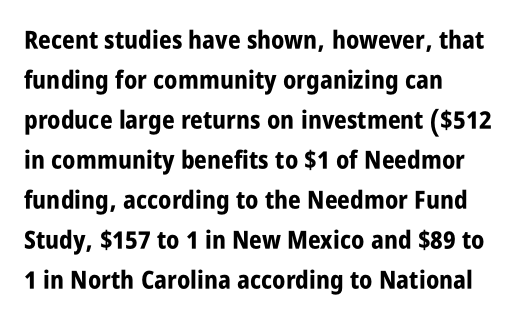
The image shows 25 px bold type, upright; set left-aligned, normal line spacing (1.6x), normal letter spacing, not underlined.
